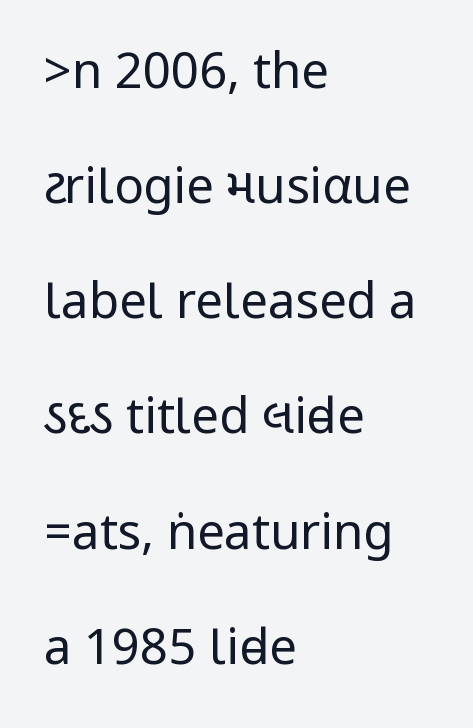
{"serif": "no", "italic": "no", "bold": "no", "weight": "regular", "width": "condensed", "stroke_contrast": "low", "underline": "no", "align": "left", "line_spacing": "loose", "line_spacing_ratio": 2.35, "letter_spacing": "normal", "letter_spacing_em": 0.0, "glyph_px": 49}
